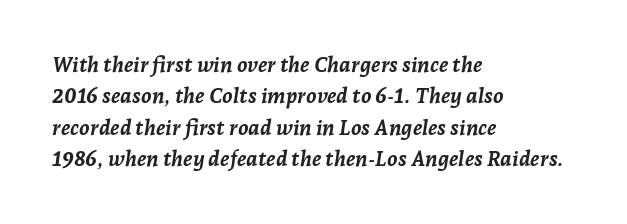
The image shows 21 px bold type, italic (leaning right); set left-aligned, normal line spacing (1.5x), normal letter spacing, not underlined.
